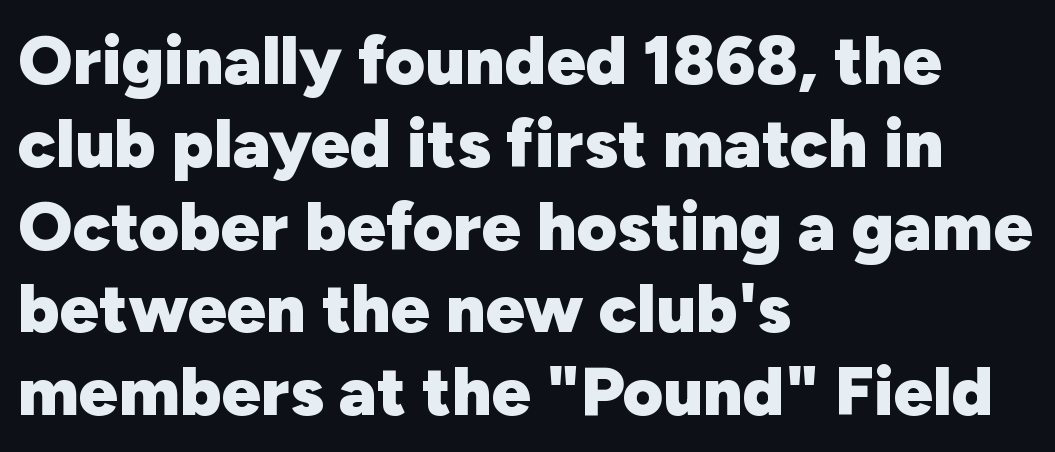
Where is the straight margin? On the left. These lines carry a lot of weight — the face is fully bold. The rendering keeps characters at their native spacing. Character widths vary here, with narrow letters taking less room than wide ones. Only glyphs here, with clear space below each row. Every character sits straight up, as roman type does.
